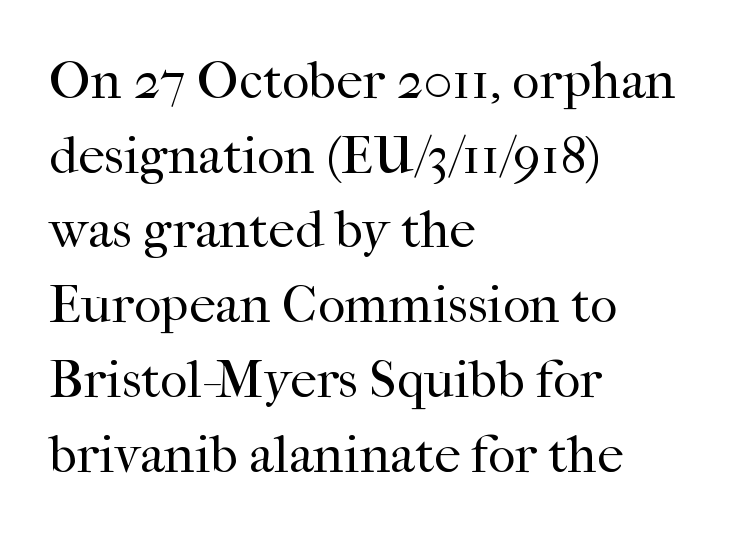
Q: Is the text bold? A: No.
Q: Is the text italic (slanted)? A: No, it is upright.
Q: Is the typeface a serif or a sans-serif typeface? A: Serif.
Q: Is the text underlined? A: No.
Q: How is the paragraph aligned? A: Left-aligned.
Q: Is the spacing between letters normal or unusually wide? A: Normal.
Q: Is the spacing between lines tight, normal or loose? A: Normal.
Q: Width (condensed, normal, or wide)? A: Normal.
Q: Stroke contrast? A: High.
Q: x-height? A: Medium.
Q: Monospaced? A: No.
